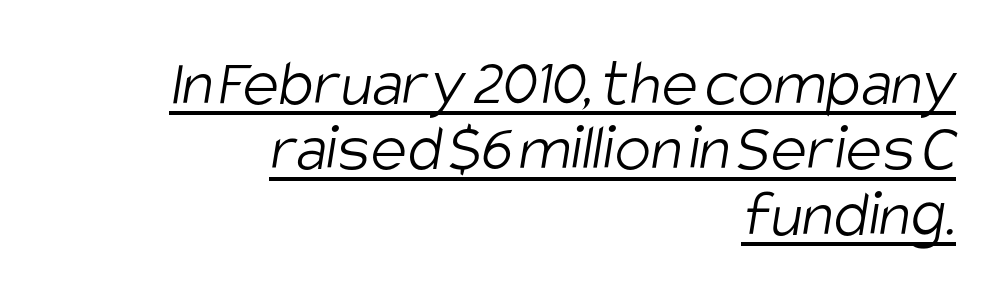
Quick note: interline space is minimal. Like a heading marked for emphasis, these lines bear an underscore. Weight class: somewhere from thin through regular. Words appear dense and cohesive because spacing is normal.
